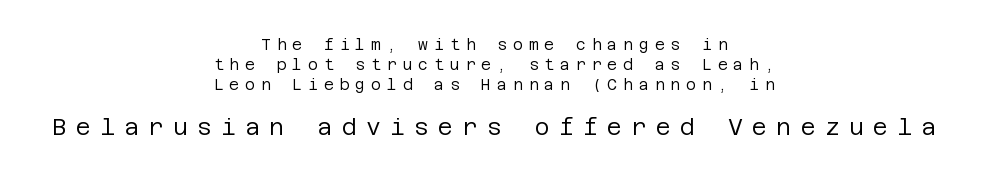
The image shows 23 px text type, upright; set centered, normal line spacing (1.32x), unusually wide letter spacing (+0.4 em), not underlined; the second (bottom) block is 1.53x larger.
